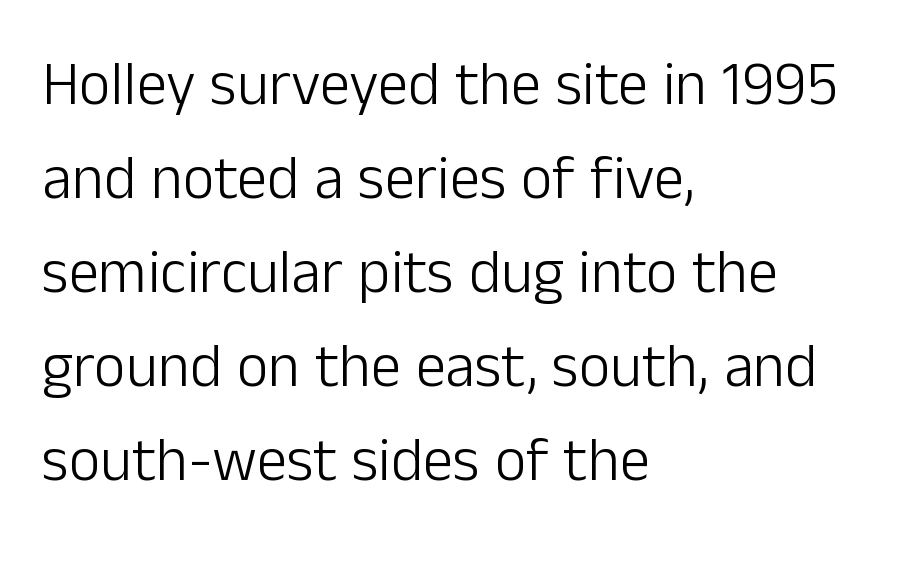
Q: Is the text bold? A: No.
Q: Is the text italic (slanted)? A: No, it is upright.
Q: Is the typeface a serif or a sans-serif typeface? A: Sans-serif.
Q: Is the text underlined? A: No.
Q: How is the paragraph aligned? A: Left-aligned.
Q: Is the spacing between letters normal or unusually wide? A: Normal.
Q: Is the spacing between lines tight, normal or loose? A: Normal.
Q: Width (condensed, normal, or wide)? A: Normal.
Q: Stroke contrast? A: Low.
Q: x-height? A: Medium.
Q: Monospaced? A: No.
